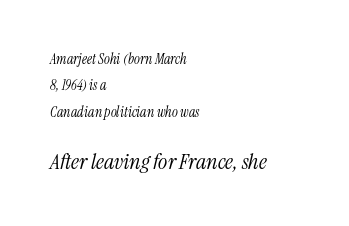
{"italic": "yes", "lean": "right", "slant_degrees": 13, "bold": "no", "underline": "no", "align": "left", "line_spacing_ratio": 1.88, "letter_spacing": "normal", "letter_spacing_em": 0.0, "larger_block": "second", "size_ratio": 1.57, "glyph_px": 22}
